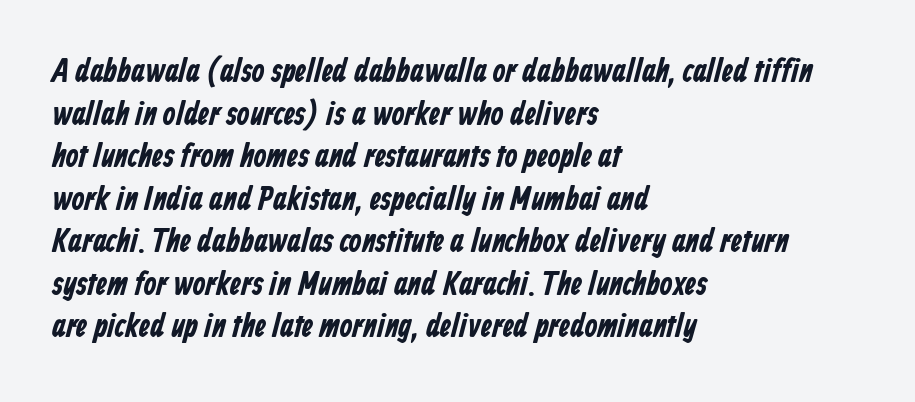
{"serif": "no", "bold": "yes", "weight": "bold", "width": "condensed", "stroke_contrast": "low", "x_height": "medium", "monospaced": "no", "underline": "no", "align": "left", "line_spacing": "normal", "line_spacing_ratio": 1.29, "letter_spacing": "normal", "letter_spacing_em": 0.0, "glyph_px": 33}
